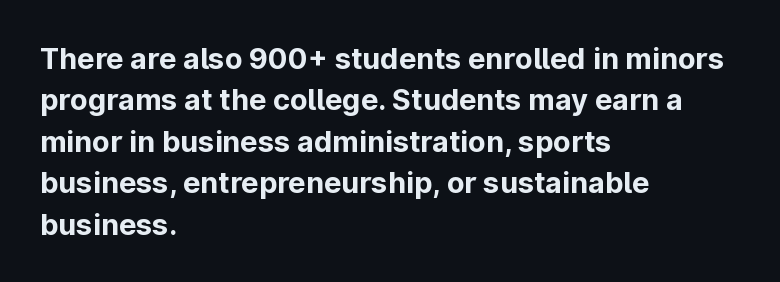
Q: Is the text bold? A: Yes.
Q: Is the text italic (slanted)? A: No, it is upright.
Q: Is the typeface a serif or a sans-serif typeface? A: Sans-serif.
Q: Is the text underlined? A: No.
Q: How is the paragraph aligned? A: Left-aligned.
Q: Is the spacing between letters normal or unusually wide? A: Normal.
Q: Is the spacing between lines tight, normal or loose? A: Normal.
Q: Width (condensed, normal, or wide)? A: Normal.
Q: Stroke contrast? A: Low.
Q: x-height? A: Medium.
Q: Monospaced? A: No.
